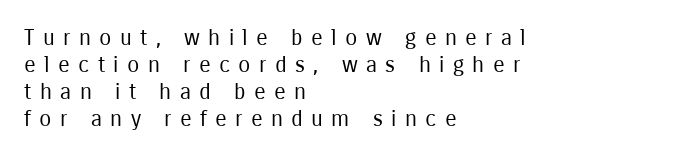
{"italic": "no", "bold": "no", "underline": "no", "align": "left", "line_spacing_ratio": 1.22, "letter_spacing": "wide", "letter_spacing_em": 0.38, "glyph_px": 22}
